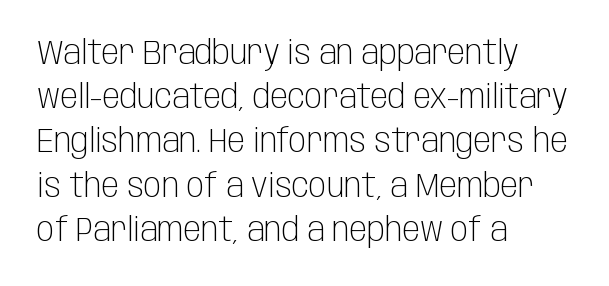
The image shows 33 px light, condensed sans-serif type, upright; set left-aligned, normal line spacing (1.34x), normal letter spacing, not underlined; low stroke contrast and a large x-height.
